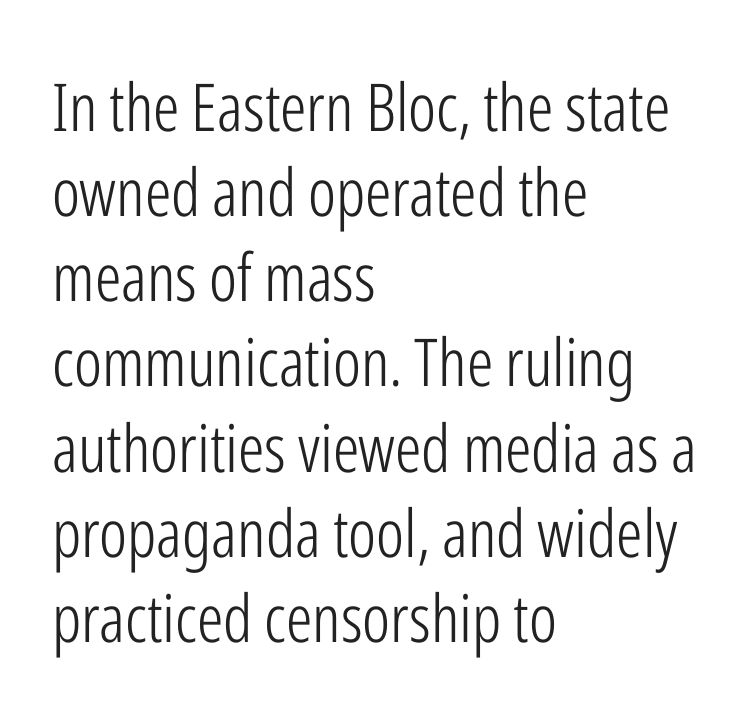
{"serif": "no", "italic": "no", "bold": "no", "weight": "light", "width": "condensed", "stroke_contrast": "low", "x_height": "medium", "monospaced": "no", "underline": "no", "align": "left", "line_spacing": "normal", "line_spacing_ratio": 1.29, "letter_spacing": "normal", "letter_spacing_em": 0.0, "glyph_px": 66}
